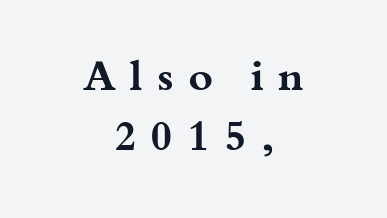
The image shows 42 px bold, wide serif type, upright; set centered, normal line spacing (1.44x), unusually wide letter spacing (+0.34 em), not underlined; medium stroke contrast and a small x-height.
